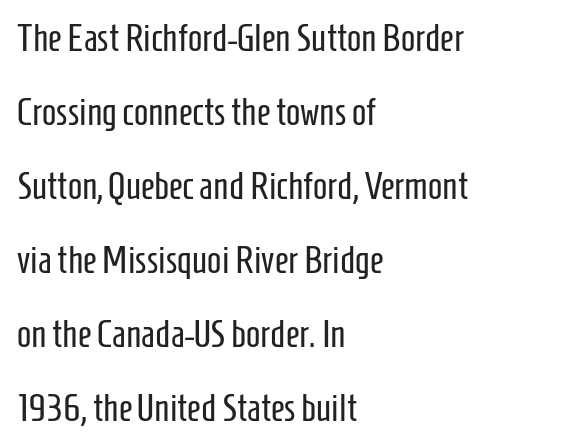
To sum up the face: it is a sans, with no serifs. Teacher's note: observe the even left margin — that is flush-left alignment. The face used here is rendered with its standard letterfit. Posture: vertical.
